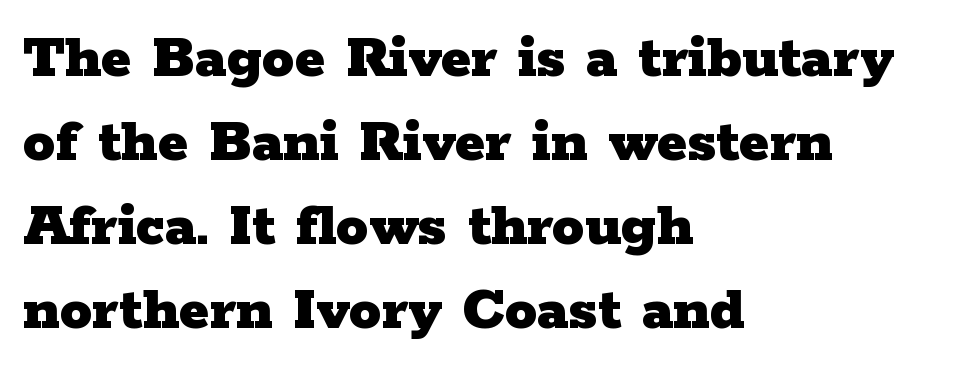
{"serif": "yes", "italic": "no", "bold": "yes", "weight": "heavy", "width": "wide", "stroke_contrast": "low", "x_height": "medium", "monospaced": "no", "underline": "no", "align": "left", "line_spacing": "normal", "line_spacing_ratio": 1.31, "letter_spacing": "normal", "letter_spacing_em": 0.0, "glyph_px": 64}
